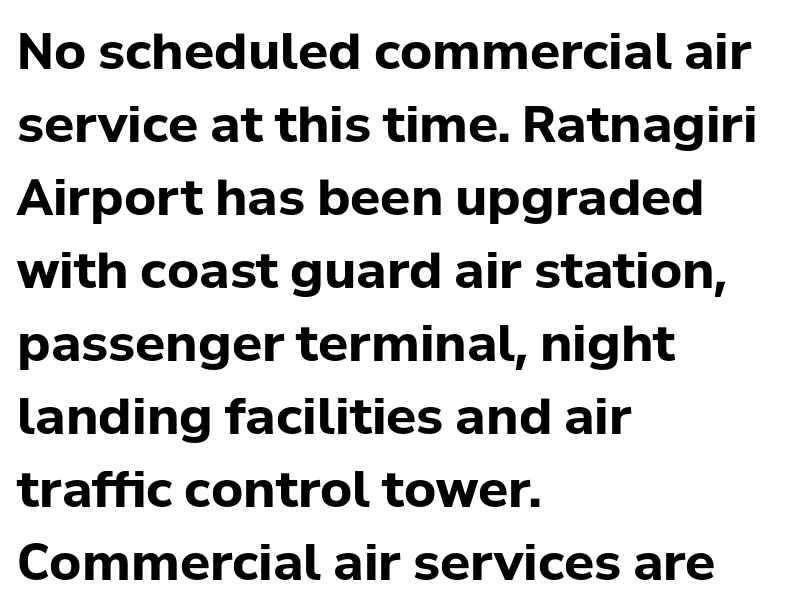
To sum up the face: it is a sans, with no serifs. Proportional: the letters do not fall into vertical columns. No italicization has been applied; the sample stays upright. Layout note: lines flush left.
